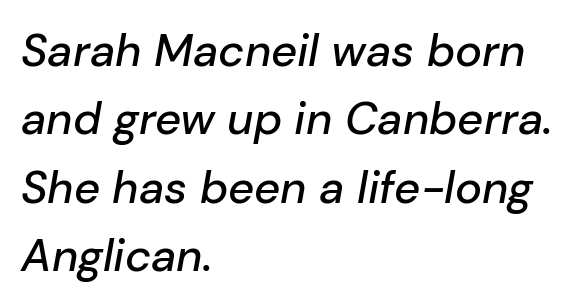
The image shows 45 px text type, italic (leaning right); set left-aligned, normal line spacing (1.52x), normal letter spacing, not underlined; low stroke contrast and a medium x-height.
